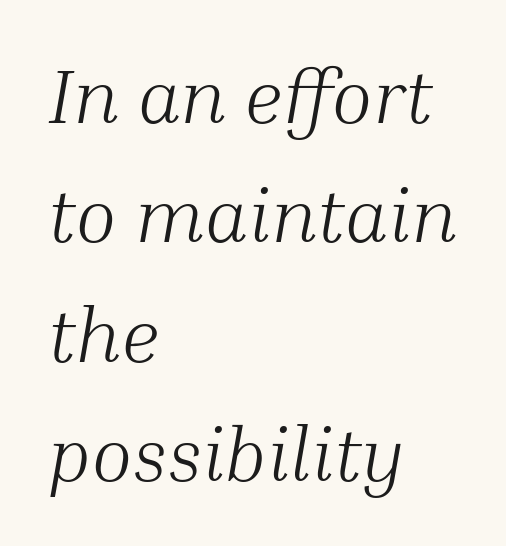
{"serif": "yes", "italic": "yes", "lean": "right", "slant_degrees": 10, "bold": "no", "weight": "light", "width": "normal", "stroke_contrast": "medium", "x_height": "medium", "monospaced": "no", "underline": "no", "align": "left", "line_spacing": "normal", "line_spacing_ratio": 1.57, "letter_spacing": "normal", "letter_spacing_em": 0.0, "glyph_px": 76}
